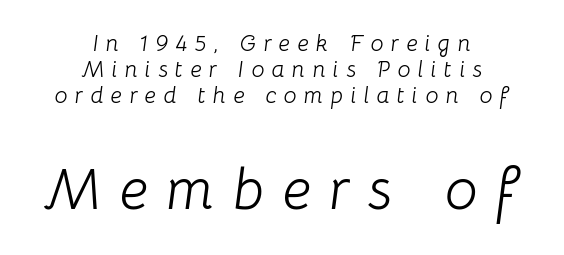
Q: Is the text bold? A: No.
Q: Is the text italic (slanted)? A: Yes, it leans right by about 8 degrees.
Q: Is the text underlined? A: No.
Q: How is the paragraph aligned? A: Centered.
Q: Is the spacing between letters normal or unusually wide? A: Unusually wide.
Q: Is the spacing between lines tight, normal or loose? A: Tight.
Q: Which block of text is set in a larger size, the first (top) or the second (bottom)? A: The second (bottom) one.
Q: Width (condensed, normal, or wide)? A: Normal.
Q: Stroke contrast? A: Low.
Q: x-height? A: Medium.
Q: Monospaced? A: No.
